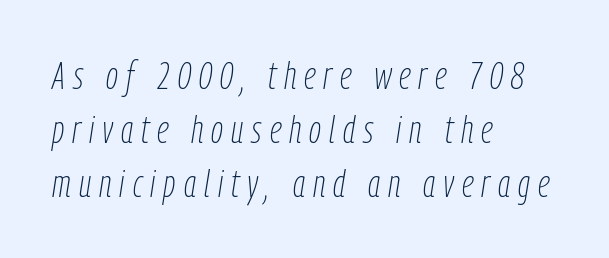
{"italic": "yes", "lean": "right", "slant_degrees": 9, "bold": "no", "weight": "thin", "width": "condensed", "stroke_contrast": "low", "x_height": "medium", "monospaced": "no", "underline": "no", "align": "left", "line_spacing": "normal", "line_spacing_ratio": 1.42, "letter_spacing": "wide", "letter_spacing_em": 0.21, "glyph_px": 38}
